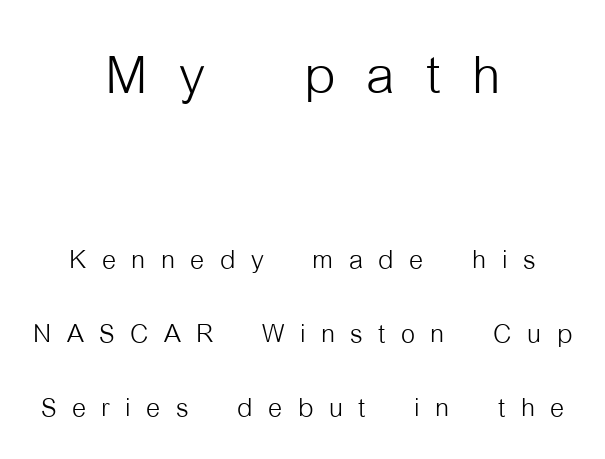
The letters carry no serifs — their stems end cleanly without finishing strokes. Weight class: somewhere from thin through regular. It's the straight-up-and-down kind of type. Students, note that the glyphs here are deliberately spaced far apart. The glyphs are unaccompanied by any horizontal stroke below them.
